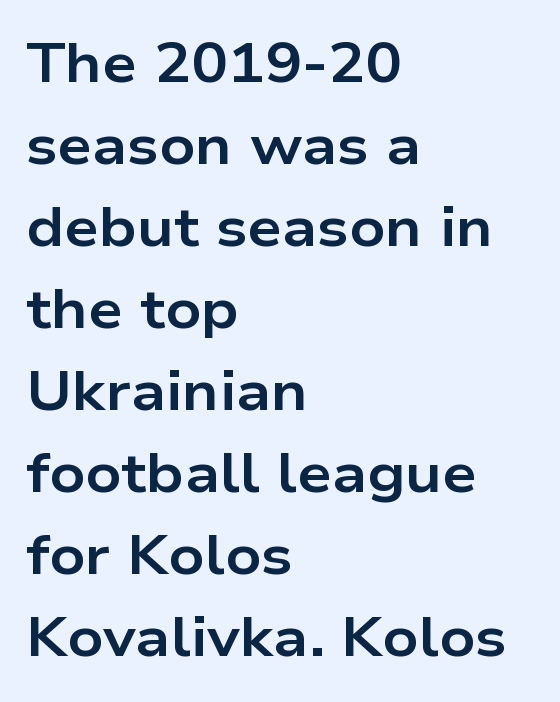
Line starts are locked; line ends wander. Rows of type keep a routine distance in the vertical direction. These lines carry a lot of weight — the face is fully bold. You could call the tracking neutral — neither tight nor loose. Each letter keeps its own natural width here, so spacing adapts to shape. The passage shown is not underscored anywhere.
